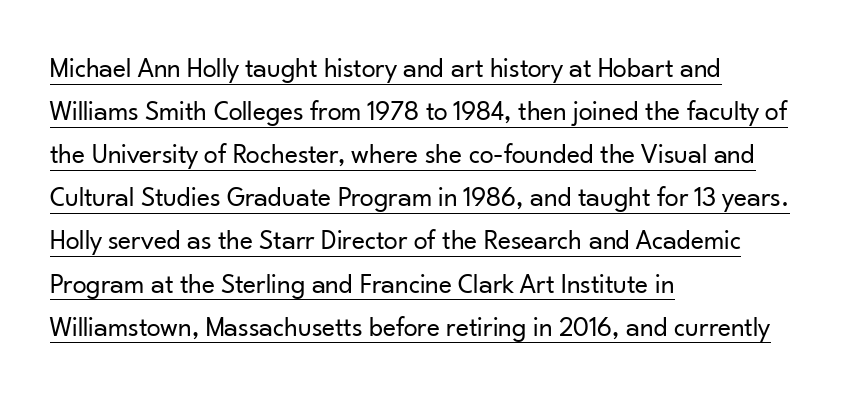
The image shows 28 px regular-weight sans-serif type, upright; set left-aligned, normal line spacing (1.54x), normal letter spacing, underlined; low stroke contrast and a small x-height.
